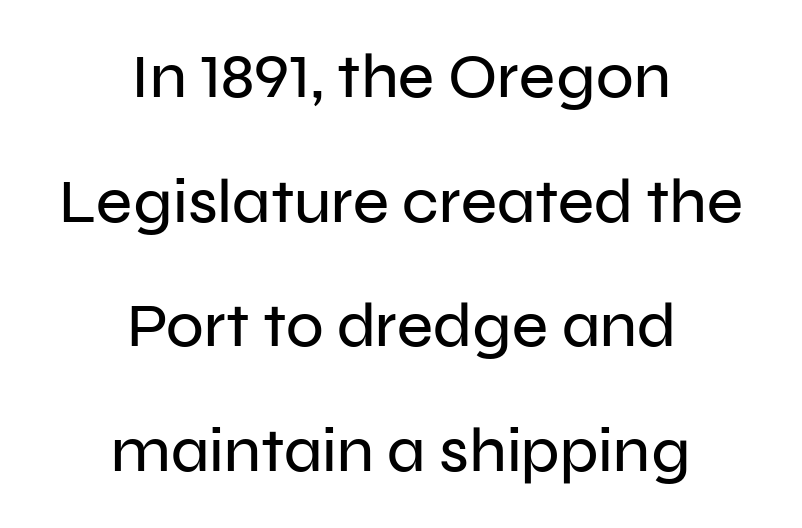
The image shows 62 px sans-serif type, upright; set centered, loose line spacing (2.01x), normal letter spacing, not underlined; low stroke contrast and a medium x-height.
